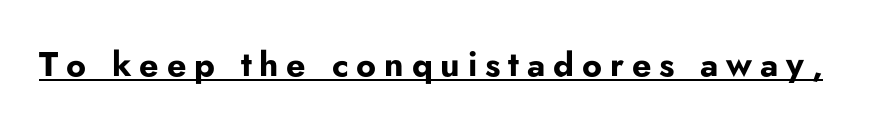
{"serif": "no", "italic": "no", "bold": "yes", "weight": "bold", "width": "normal", "stroke_contrast": "low", "x_height": "small", "monospaced": "no", "underline": "yes", "letter_spacing": "wide", "letter_spacing_em": 0.23, "glyph_px": 34}
